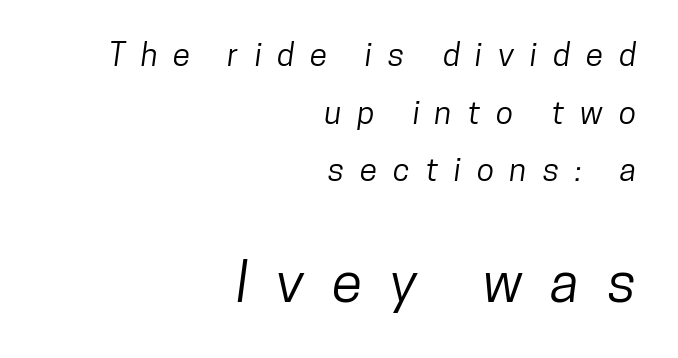
{"serif": "no", "width": "condensed", "stroke_contrast": "low", "x_height": "medium", "monospaced": "no", "underline": "no", "align": "right", "line_spacing_ratio": 1.8, "letter_spacing": "wide", "letter_spacing_em": 0.49, "larger_block": "second", "size_ratio": 1.75, "glyph_px": 56}
